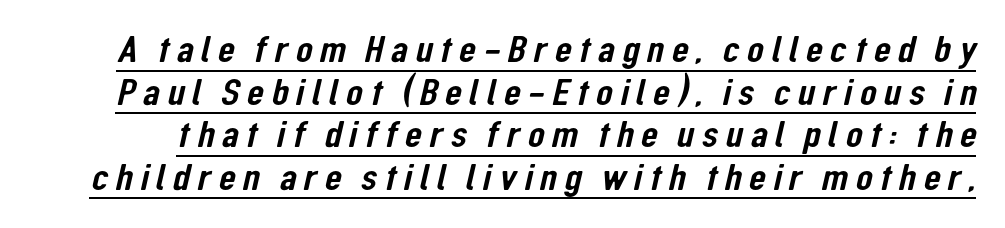
The image shows 39 px condensed sans-serif type; set tight line spacing (1.09x), underlined; low stroke contrast and a medium x-height.
